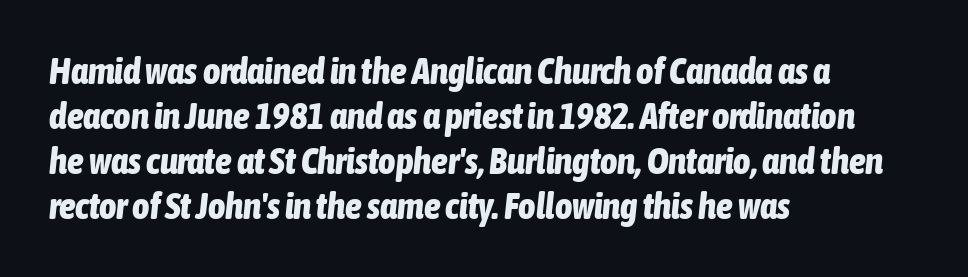
Is this a fixed-width face? No — the glyphs have proportional, varying widths. Underline: absent. These lines are set flush left with a ragged right edge. Spacing between characters is what you'd get straight out of the box. Tall strokes in this sample are angled rather than plumb.
